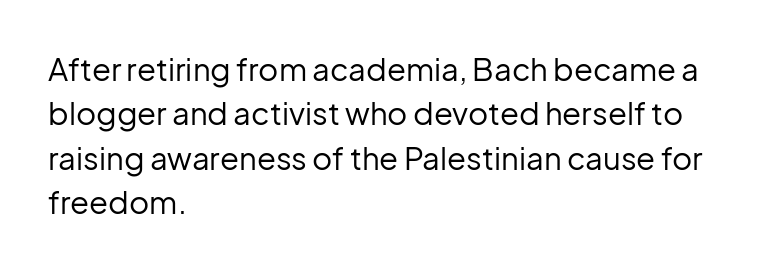
The image shows 31 px regular-weight sans-serif type, upright; set left-aligned, normal line spacing (1.43x), normal letter spacing, not underlined; low stroke contrast and a medium x-height.
